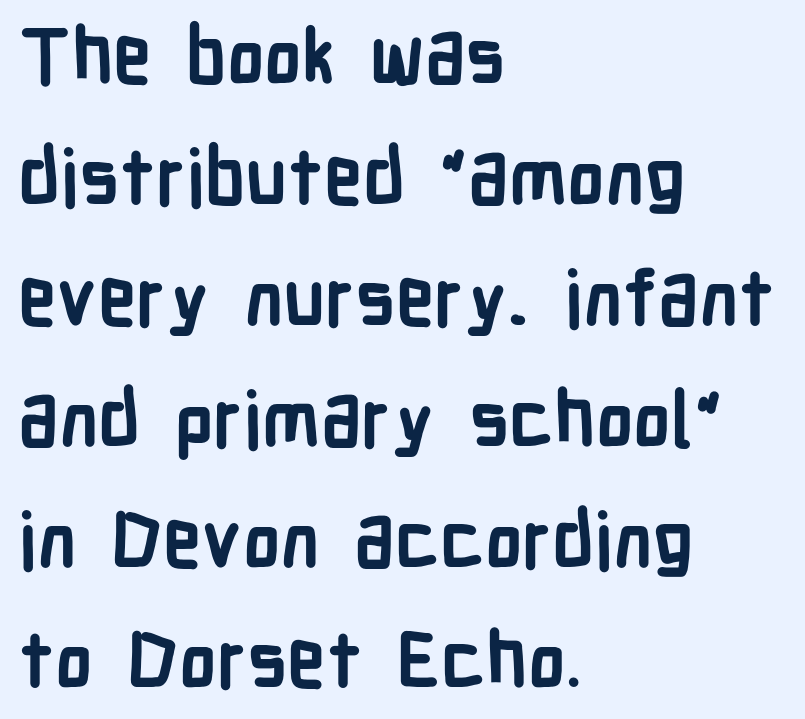
{"serif": "no", "italic": "no", "bold": "yes", "weight": "semibold", "width": "condensed", "stroke_contrast": "low", "x_height": "medium", "monospaced": "no", "underline": "no", "align": "left", "line_spacing": "normal", "line_spacing_ratio": 1.57, "letter_spacing": "normal", "letter_spacing_em": 0.0, "glyph_px": 77}
